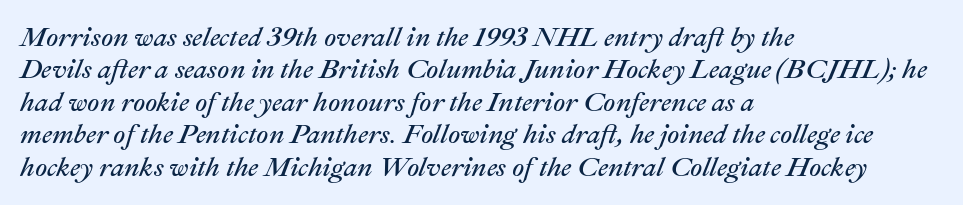
The rendering anchors every line to the left-hand side. The gaps between neighbouring characters are ordinary and unremarkable. The foot of each line stays bare and open. Heft: none added — not bold. A typesetter would mark this as italic.
